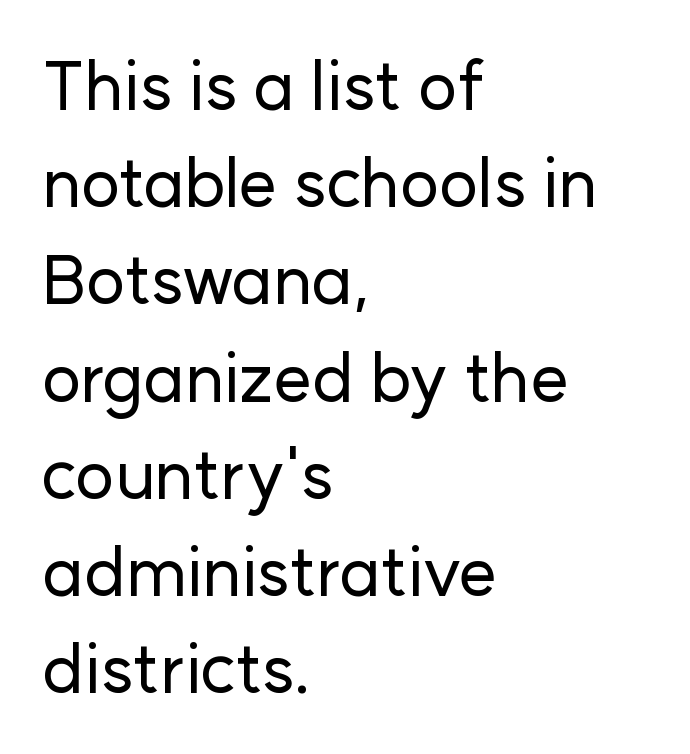
The image shows 68 px sans-serif type, upright; set left-aligned, normal line spacing (1.43x), normal letter spacing, not underlined; low stroke contrast and a medium x-height.
